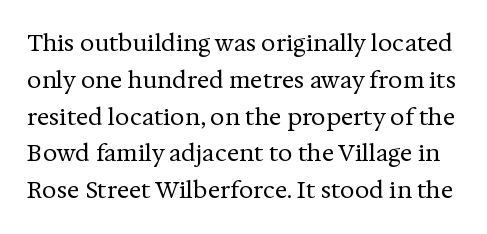
Q: Is the text bold? A: No.
Q: Is the text italic (slanted)? A: No, it is upright.
Q: Is the text underlined? A: No.
Q: Is the spacing between letters normal or unusually wide? A: Normal.
Q: Is the spacing between lines tight, normal or loose? A: Normal.
